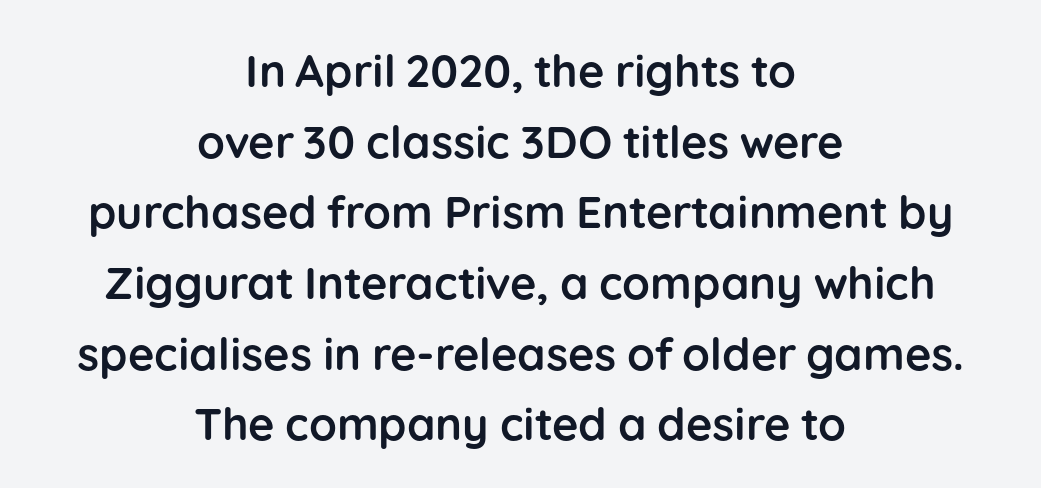
Q: Is the text bold? A: Yes.
Q: Is the text italic (slanted)? A: No, it is upright.
Q: Is the typeface a serif or a sans-serif typeface? A: Sans-serif.
Q: Is the text underlined? A: No.
Q: How is the paragraph aligned? A: Centered.
Q: Is the spacing between letters normal or unusually wide? A: Normal.
Q: Is the spacing between lines tight, normal or loose? A: Normal.
Q: Width (condensed, normal, or wide)? A: Normal.
Q: Stroke contrast? A: Low.
Q: x-height? A: Medium.
Q: Monospaced? A: No.
